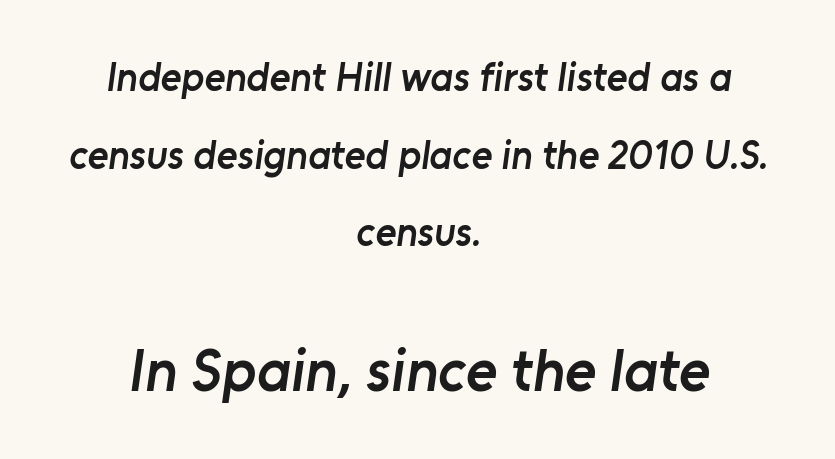
Q: Is the text bold? A: Semi-bold.
Q: Is the typeface a serif or a sans-serif typeface? A: Sans-serif.
Q: Is the text underlined? A: No.
Q: How is the paragraph aligned? A: Centered.
Q: Is the spacing between letters normal or unusually wide? A: Normal.
Q: Is the spacing between lines tight, normal or loose? A: Loose.
Q: Which block of text is set in a larger size, the first (top) or the second (bottom)? A: The second (bottom) one.
Q: Width (condensed, normal, or wide)? A: Normal.
Q: Stroke contrast? A: Low.
Q: x-height? A: Medium.
Q: Monospaced? A: No.
